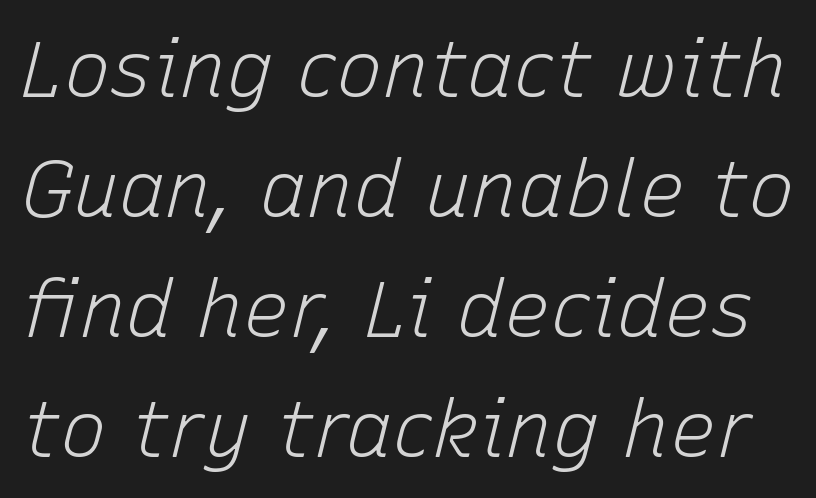
Vertically, the passage feels balanced, rows spaced as you'd expect. These lines were composed using italics. The letters advance in unequal steps, a hallmark of proportional type. Anything drawn beneath the words? Only blank space.
